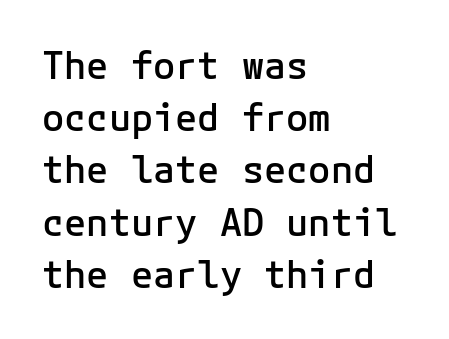
The image shows 37 px semibold sans-serif type, upright, monospaced; set left-aligned, normal line spacing (1.41x), normal letter spacing, not underlined; low stroke contrast and a medium x-height.
